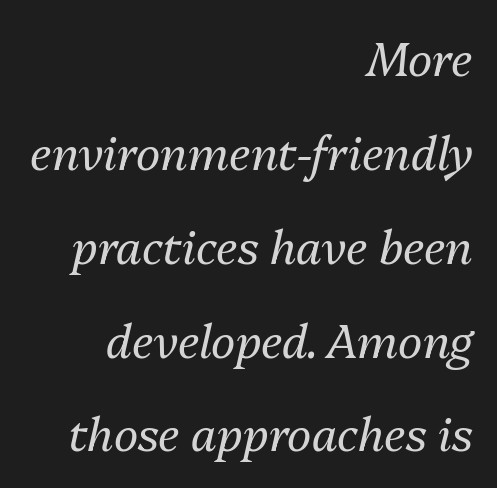
The image shows 46 px regular-weight type, italic (leaning right); set right-aligned, loose line spacing (2.04x), normal letter spacing, not underlined; medium stroke contrast and a medium x-height.
